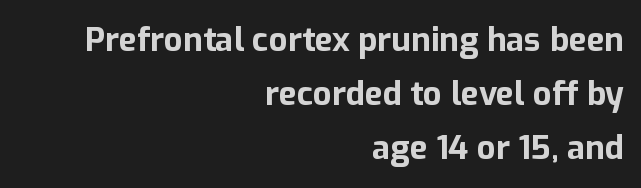
Whoever set this chose a conventional vertical rhythm. Letter spacing: default. Typographically, this falls in the sans-serif category. Varying glyph widths throughout — classic text-font behaviour. Is there any slant? The stems are plumb. Typographic density is high because the face is bold.
